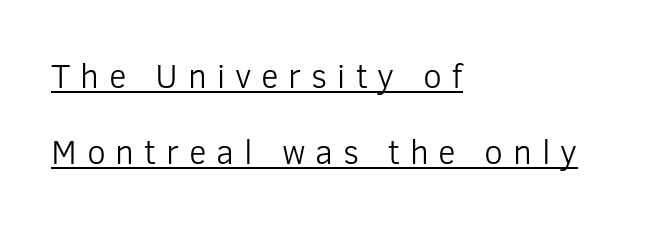
Q: Is the text bold? A: No.
Q: Is the text italic (slanted)? A: No, it is upright.
Q: Is the typeface a serif or a sans-serif typeface? A: Sans-serif.
Q: Is the text underlined? A: Yes.
Q: How is the paragraph aligned? A: Left-aligned.
Q: Is the spacing between letters normal or unusually wide? A: Unusually wide.
Q: Is the spacing between lines tight, normal or loose? A: Loose.
Q: Width (condensed, normal, or wide)? A: Normal.
Q: Stroke contrast? A: Low.
Q: x-height? A: Medium.
Q: Monospaced? A: No.
